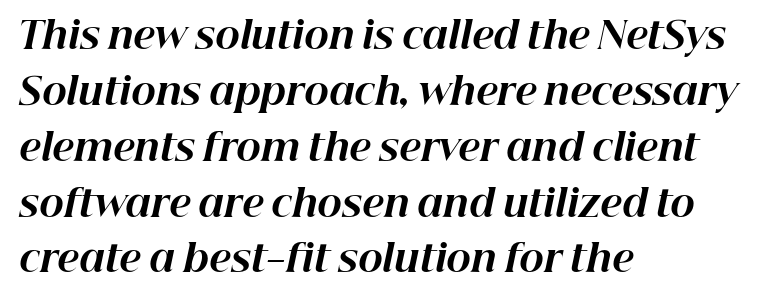
The glyphs have the mass of a bold cut. The rendering uses natural spacing where letterforms have individual widths. Characters follow at the spacing the type designer built in. The passage shown leans; its letterforms are oblique.
